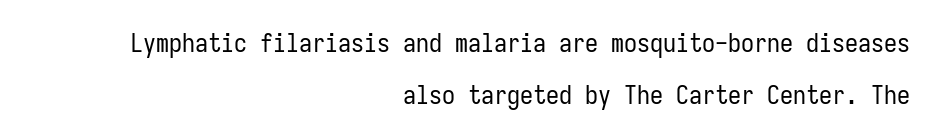
The image shows 26 px text type, upright; set right-aligned, loose line spacing (2.01x), normal letter spacing, not underlined.
